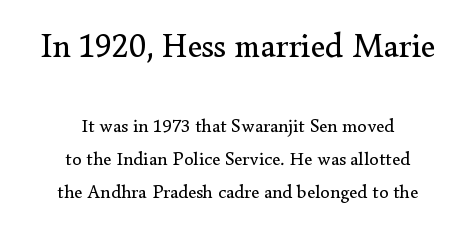
Q: Is the text bold? A: No.
Q: Is the text italic (slanted)? A: No, it is upright.
Q: Is the typeface a serif or a sans-serif typeface? A: Serif.
Q: Is the text underlined? A: No.
Q: How is the paragraph aligned? A: Centered.
Q: Is the spacing between letters normal or unusually wide? A: Normal.
Q: Which block of text is set in a larger size, the first (top) or the second (bottom)? A: The first (top) one.
Q: Width (condensed, normal, or wide)? A: Normal.
Q: Stroke contrast? A: Low.
Q: x-height? A: Small.
Q: Monospaced? A: No.
